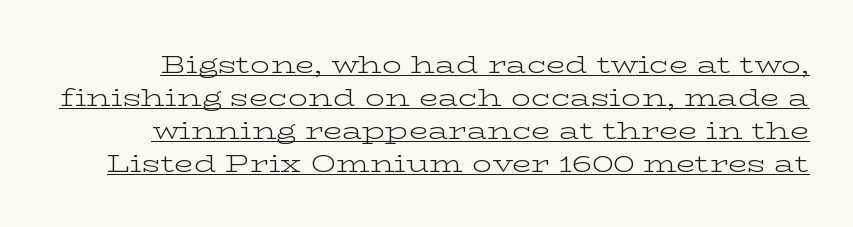
Students, observe the line beneath the letters — that is underlining. The passage shown is not bold in any degree. The type is set solid horizontally, with unmodified tracking. When letters stand straight like this, we call the style roman or upright. Normally led — the rows are evenly, conventionally spaced.
